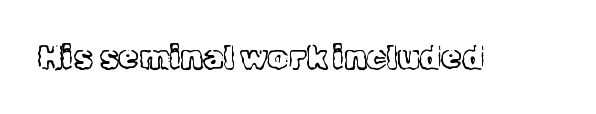
The image shows 33 px light serif type, upright; set normal letter spacing, not underlined; a medium x-height.
